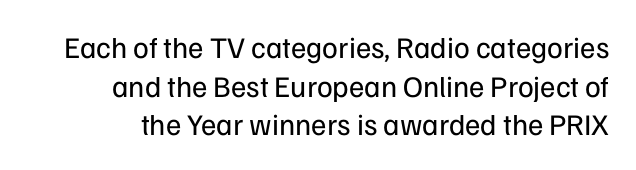
The image shows 30 px regular-weight sans-serif type, upright; set normal line spacing (1.29x), normal letter spacing, not underlined; low stroke contrast and a medium x-height.
